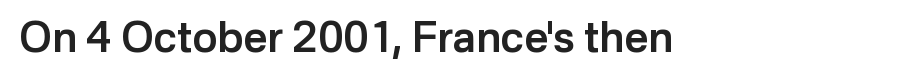
The image shows 42 px semibold sans-serif type, upright; set normal letter spacing, not underlined; low stroke contrast and a medium x-height.
